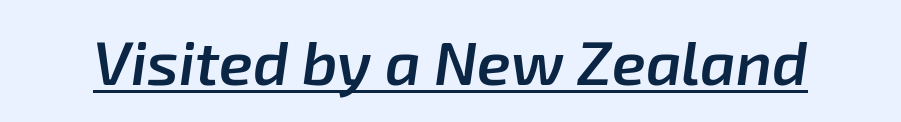
Looks like someone drew a line under every word here. These lines were composed using italics. These lines carry some extra weight — a demibold, not a full bold. Proportional: the letters do not fall into vertical columns. Standard letterfit; no display-style spreading of the glyphs.
